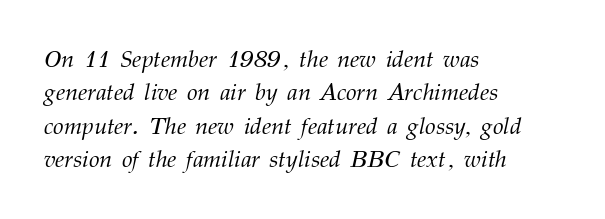
Line starts are locked; line ends wander. The leading is moderate, giving the passage an even texture. Italic? Definitely — the glyphs are oblique. The words here are not underlined. The letters sit at their default tracking, neither squeezed nor spread. Think standard paragraph weight, or any step lighter than that.
